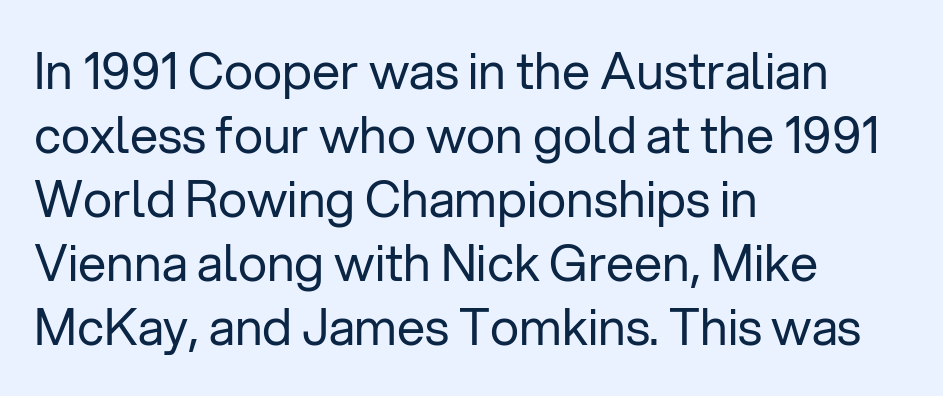
{"serif": "no", "italic": "no", "bold": "no", "weight": "regular", "width": "normal", "stroke_contrast": "low", "x_height": "medium", "monospaced": "no", "underline": "no", "align": "left", "line_spacing": "normal", "line_spacing_ratio": 1.28, "letter_spacing": "normal", "letter_spacing_em": 0.0, "glyph_px": 50}
